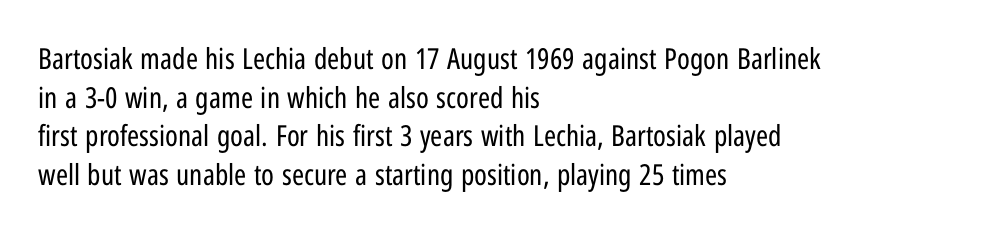
The image shows 29 px regular-weight, condensed sans-serif type, upright; set left-aligned, normal line spacing (1.33x), normal letter spacing, not underlined; low stroke contrast and a medium x-height.
